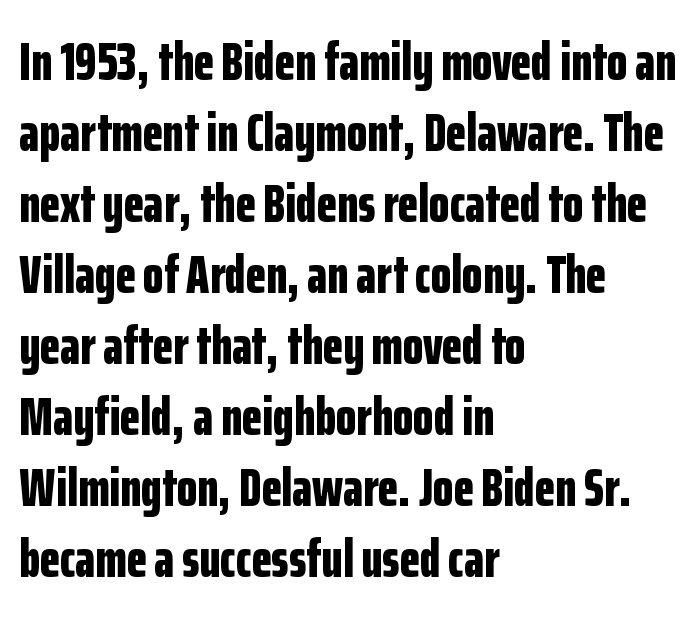
{"serif": "no", "italic": "no", "bold": "yes", "weight": "bold", "width": "condensed", "stroke_contrast": "low", "x_height": "medium", "monospaced": "no", "underline": "no", "align": "left", "line_spacing": "normal", "line_spacing_ratio": 1.34, "letter_spacing": "normal", "letter_spacing_em": 0.0, "glyph_px": 53}
